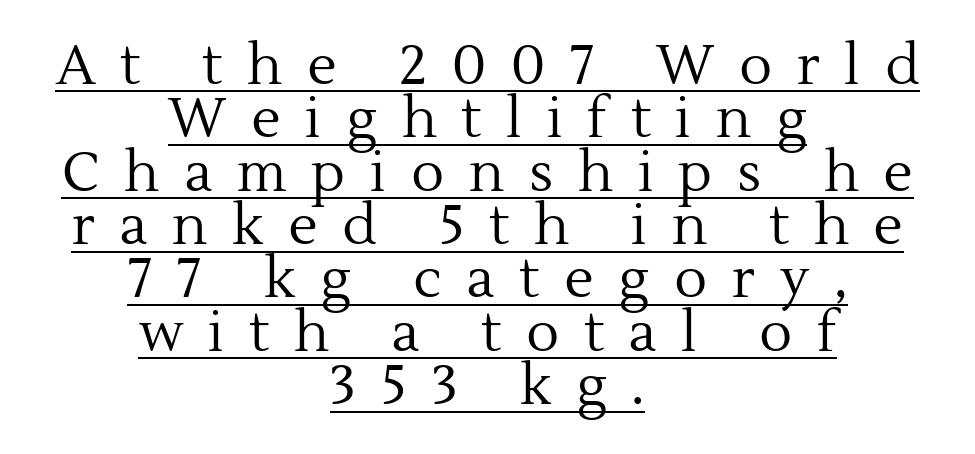
{"serif": "yes", "italic": "no", "bold": "no", "weight": "regular", "width": "normal", "x_height": "medium", "monospaced": "no", "underline": "yes", "align": "center", "line_spacing": "tight", "line_spacing_ratio": 0.97, "letter_spacing": "wide", "letter_spacing_em": 0.45, "glyph_px": 55}
